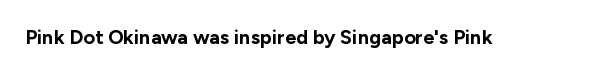
Q: Is the text bold? A: Yes.
Q: Is the text italic (slanted)? A: No, it is upright.
Q: Is the text underlined? A: No.
Q: Is the spacing between letters normal or unusually wide? A: Normal.
